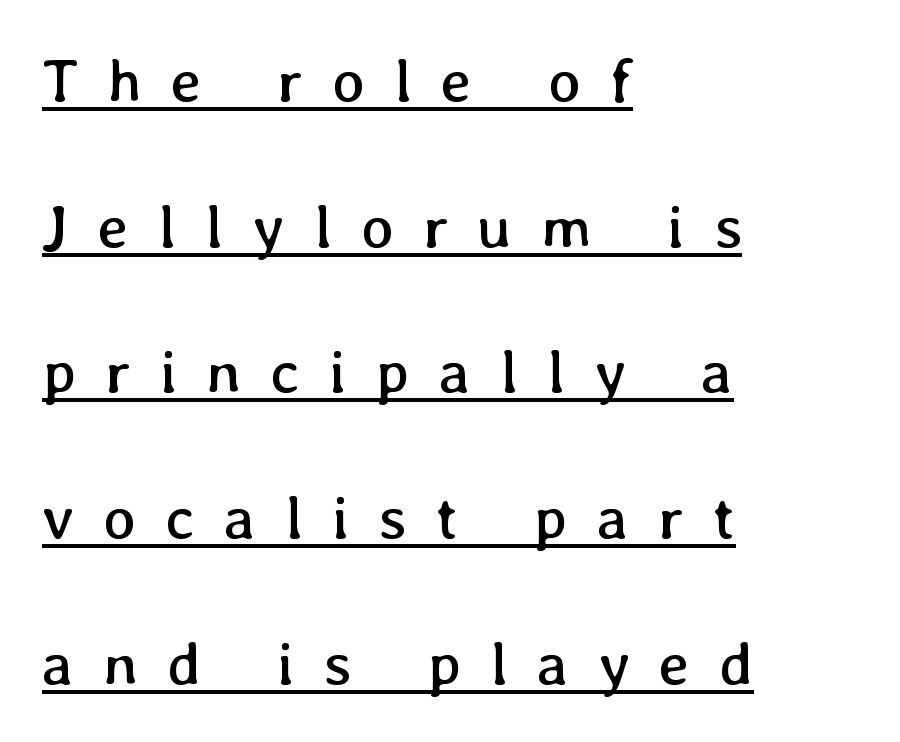
The image shows 62 px regular-weight type, upright; set left-aligned, loose line spacing (2.35x), unusually wide letter spacing (+0.47 em), underlined; low stroke contrast and a medium x-height.
